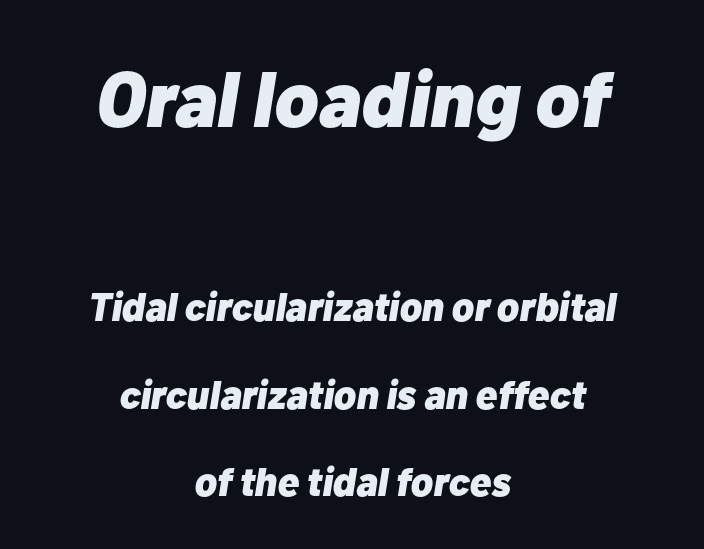
The image shows 79 px heavy type, italic (leaning right); set centered, loose line spacing (2.19x), normal letter spacing, not underlined; the first (top) block is 1.98x larger; low stroke contrast and a medium x-height.
